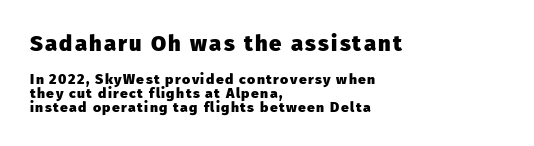
{"italic": "no", "bold": "yes", "underline": "no", "align": "left", "line_spacing": "tight", "line_spacing_ratio": 1.0, "larger_block": "first", "size_ratio": 1.57, "glyph_px": 22}
